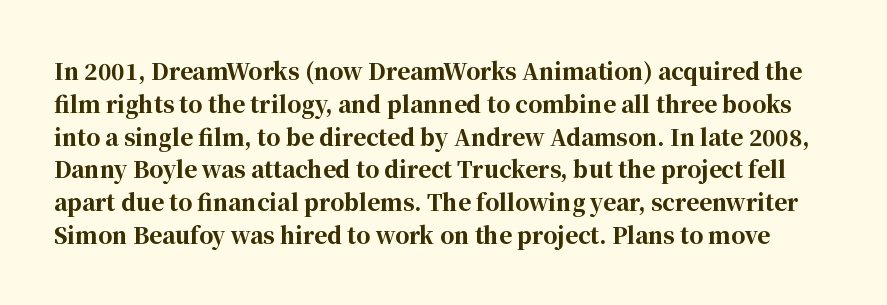
The image shows 22 px bold type, upright; set normal line spacing (1.49x), normal letter spacing, not underlined.
